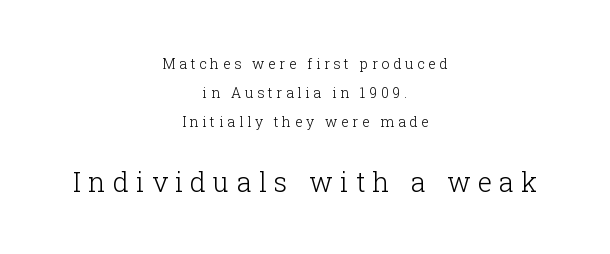
The image shows 27 px text type, upright; set centered, loose line spacing (2.07x), unusually wide letter spacing (+0.27 em), not underlined; the second (bottom) block is 1.93x larger.
